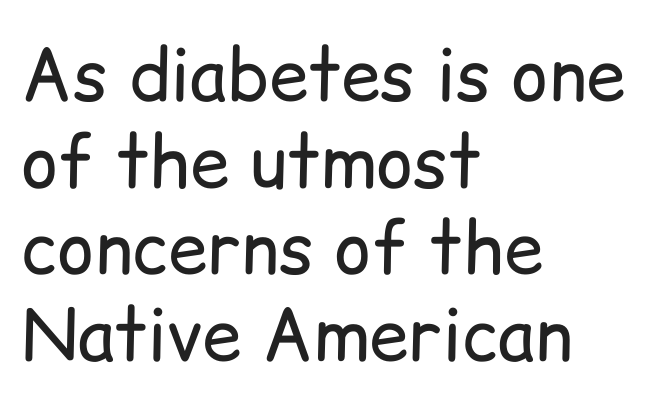
Q: Is the text bold? A: No.
Q: Is the text italic (slanted)? A: No, it is upright.
Q: Is the typeface a serif or a sans-serif typeface? A: Sans-serif.
Q: Is the text underlined? A: No.
Q: How is the paragraph aligned? A: Left-aligned.
Q: Is the spacing between letters normal or unusually wide? A: Normal.
Q: Width (condensed, normal, or wide)? A: Normal.
Q: Stroke contrast? A: Low.
Q: x-height? A: Medium.
Q: Monospaced? A: No.
